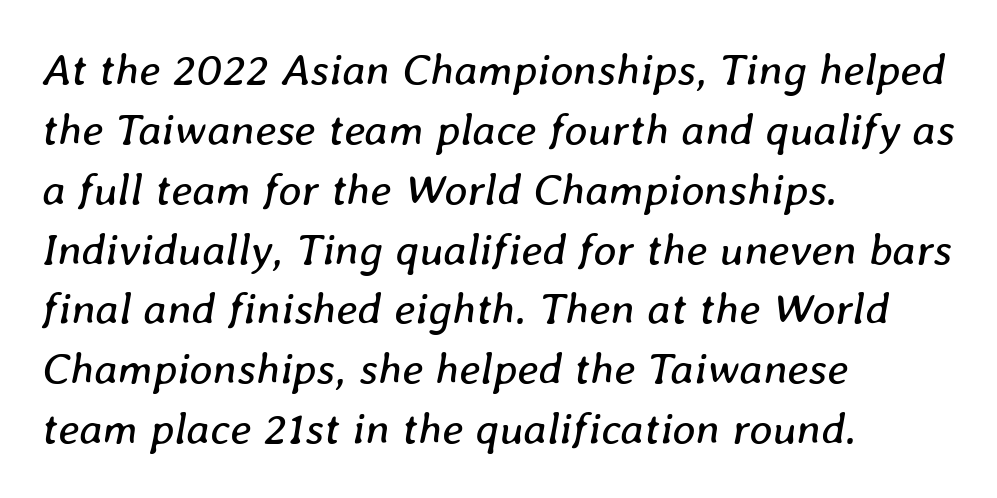
Q: Is the text bold? A: No.
Q: Is the text italic (slanted)? A: Yes, it leans right by about 8 degrees.
Q: Is the text underlined? A: No.
Q: How is the paragraph aligned? A: Left-aligned.
Q: Is the spacing between letters normal or unusually wide? A: Normal.
Q: Is the spacing between lines tight, normal or loose? A: Normal.
Q: Width (condensed, normal, or wide)? A: Normal.
Q: Stroke contrast? A: Low.
Q: x-height? A: Medium.
Q: Monospaced? A: No.
